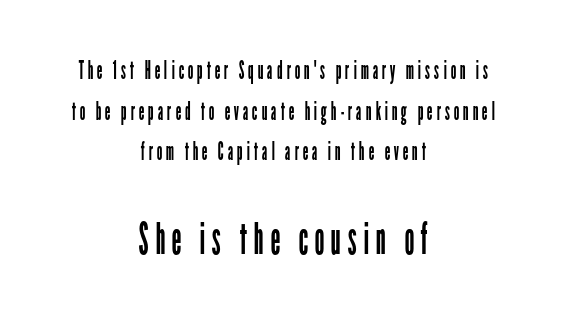
The image shows 44 px regular-weight, condensed sans-serif type, upright; set centered, normal line spacing (1.63x), not underlined; the second (bottom) block is 1.76x larger; low stroke contrast and a medium x-height.
